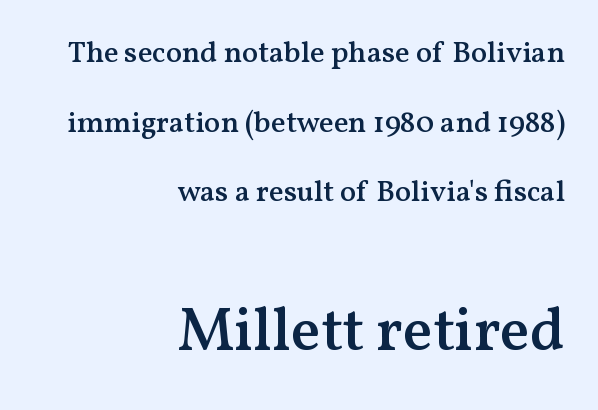
The image shows 61 px semibold serif type, upright; set right-aligned, loose line spacing (2.32x), normal letter spacing, not underlined; the second (bottom) block is 2.03x larger; medium stroke contrast and a medium x-height.
